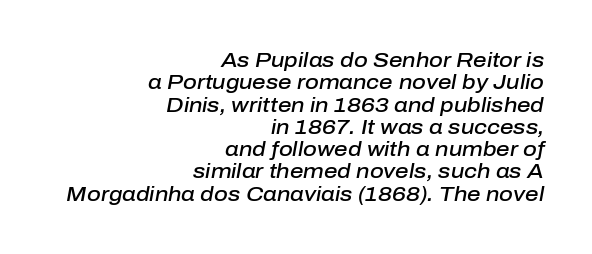
Q: Is the text bold? A: Semi-bold.
Q: Is the text italic (slanted)? A: Yes, it leans right by about 10 degrees.
Q: Is the text underlined? A: No.
Q: How is the paragraph aligned? A: Right-aligned.
Q: Is the spacing between letters normal or unusually wide? A: Normal.
Q: Is the spacing between lines tight, normal or loose? A: Tight.
